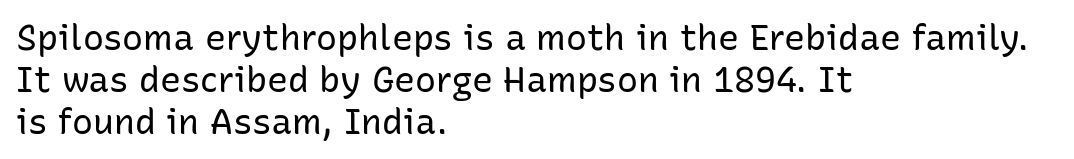
The image shows 35 px regular-weight sans-serif type, upright; set left-aligned, line spacing 1.2x, normal letter spacing, not underlined; low stroke contrast and a medium x-height.
